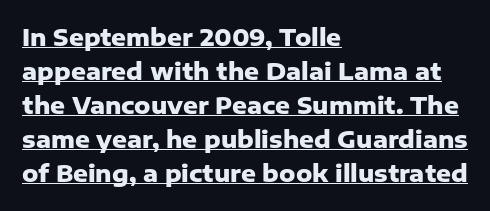
{"italic": "no", "bold": "yes", "underline": "yes", "align": "left", "line_spacing": "normal", "line_spacing_ratio": 1.48, "letter_spacing": "normal", "letter_spacing_em": 0.0, "glyph_px": 23}
